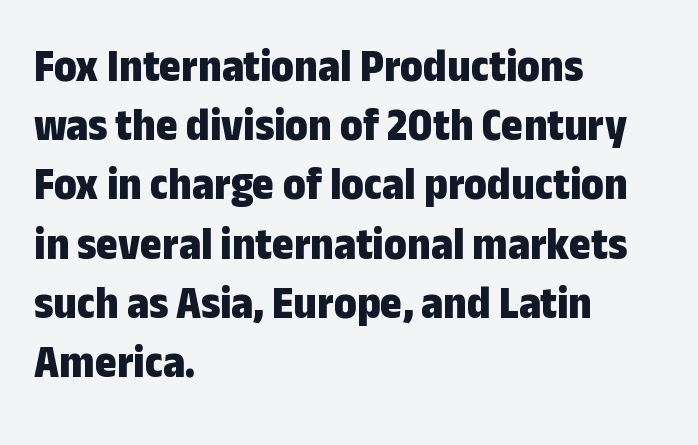
The image shows 47 px bold, condensed sans-serif type, upright; set left-aligned, normal line spacing (1.26x), normal letter spacing, not underlined; low stroke contrast and a medium x-height.
